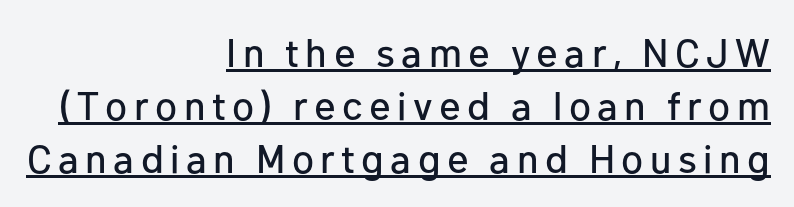
{"serif": "no", "italic": "no", "width": "normal", "stroke_contrast": "low", "x_height": "medium", "monospaced": "no", "underline": "yes", "align": "right", "line_spacing": "normal", "line_spacing_ratio": 1.32, "glyph_px": 40}
